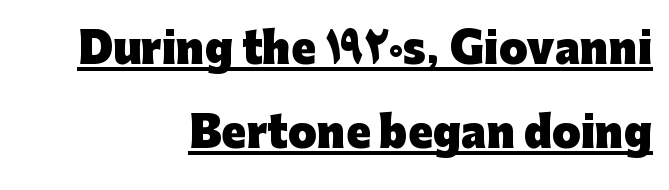
{"serif": "no", "italic": "no", "bold": "yes", "weight": "heavy", "width": "normal", "stroke_contrast": "low", "x_height": "medium", "monospaced": "no", "underline": "yes", "align": "right", "line_spacing": "loose", "line_spacing_ratio": 2.04, "letter_spacing": "normal", "letter_spacing_em": 0.0, "glyph_px": 41}
